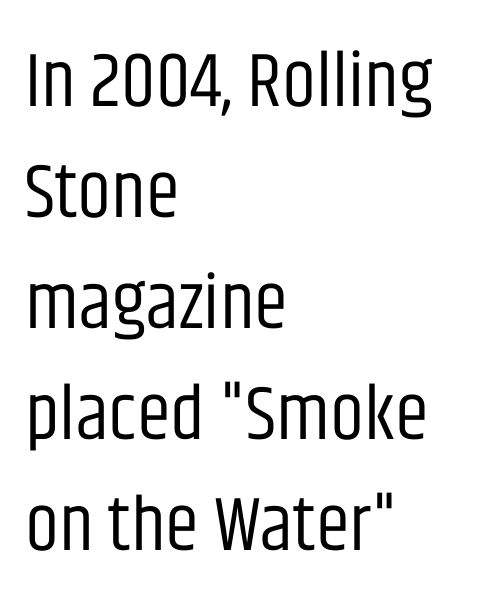
{"serif": "no", "italic": "no", "bold": "no", "weight": "regular", "width": "condensed", "stroke_contrast": "low", "x_height": "large", "monospaced": "no", "underline": "no", "align": "left", "line_spacing": "normal", "line_spacing_ratio": 1.44, "letter_spacing": "normal", "letter_spacing_em": 0.0, "glyph_px": 77}
